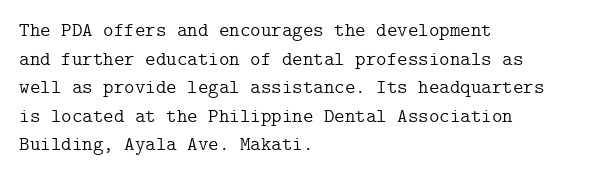
The image shows 20 px text type, upright; set left-aligned, normal line spacing (1.43x), normal letter spacing, not underlined.
